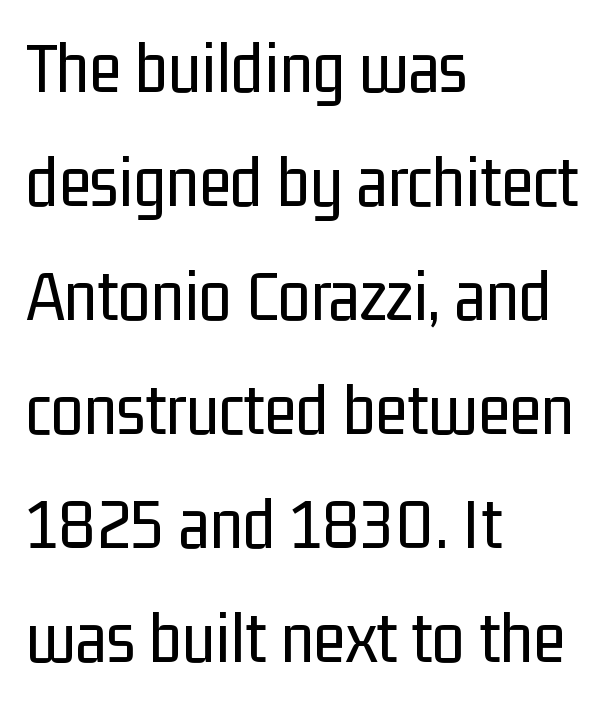
The designer went with a sans here, leaving each stem footless. Unlike italic type, these characters show no tilt at all. This sample has the flowing, uneven cadence of proportional lettering. This reads as an unemphasized weight, regular at the heaviest. The gap between lines stays unmarked. The gaps between neighbouring characters are ordinary and unremarkable.
